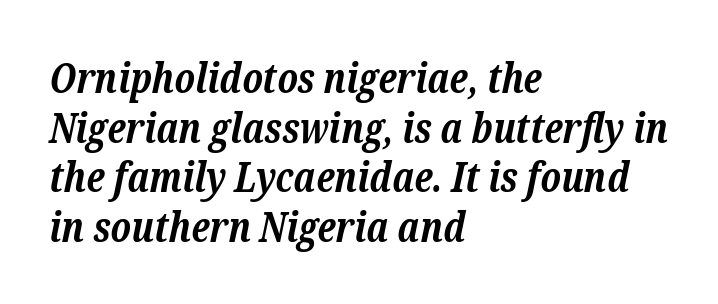
The image shows 41 px bold serif type, italic (leaning right); set left-aligned, line spacing 1.21x, normal letter spacing, not underlined; low stroke contrast and a medium x-height.
